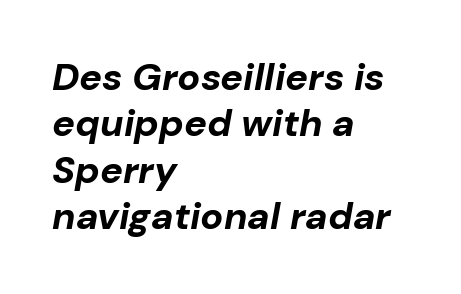
The image shows 38 px bold type, italic (leaning right); set left-aligned, line spacing 1.22x, normal letter spacing, not underlined; low stroke contrast and a medium x-height.
